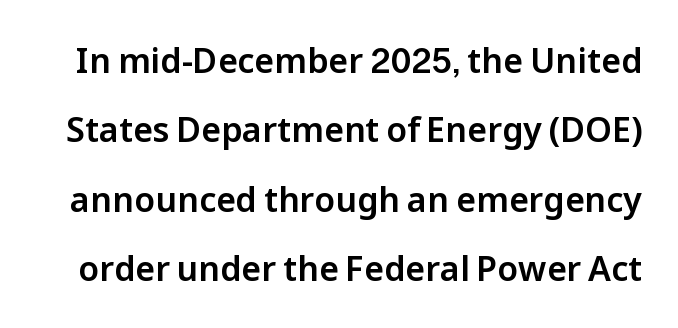
How are the letters spaced? Ordinarily, with no added tracking. The designer dialed line spacing up above the default. Proportional: the letters do not fall into vertical columns. Each row of text sits above clean, open space. Nope, not italic — everything's standing straight. A typesetter would label this face a sans.
